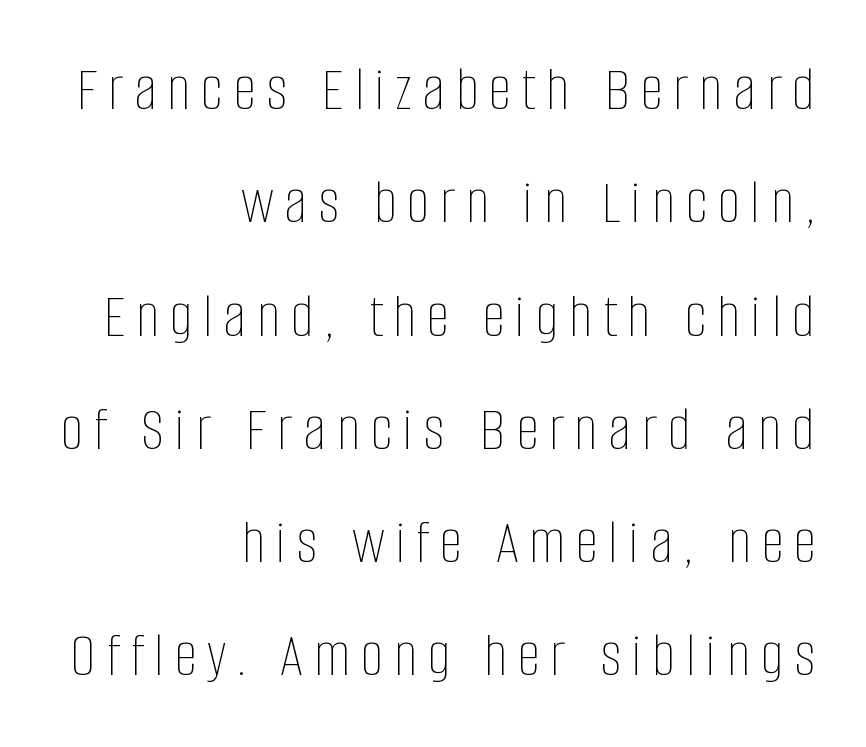
{"italic": "no", "bold": "no", "weight": "thin", "width": "condensed", "stroke_contrast": "low", "x_height": "large", "monospaced": "no", "underline": "no", "align": "right", "line_spacing_ratio": 1.77, "glyph_px": 64}
